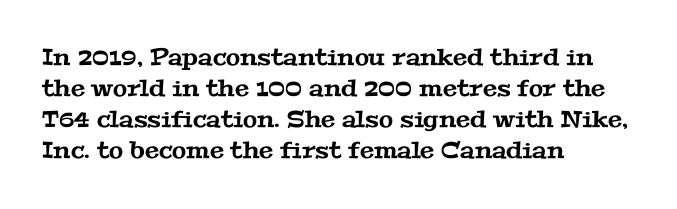
{"underline": "no", "align": "left", "line_spacing": "normal", "line_spacing_ratio": 1.35, "letter_spacing": "normal", "letter_spacing_em": 0.0, "glyph_px": 23}
